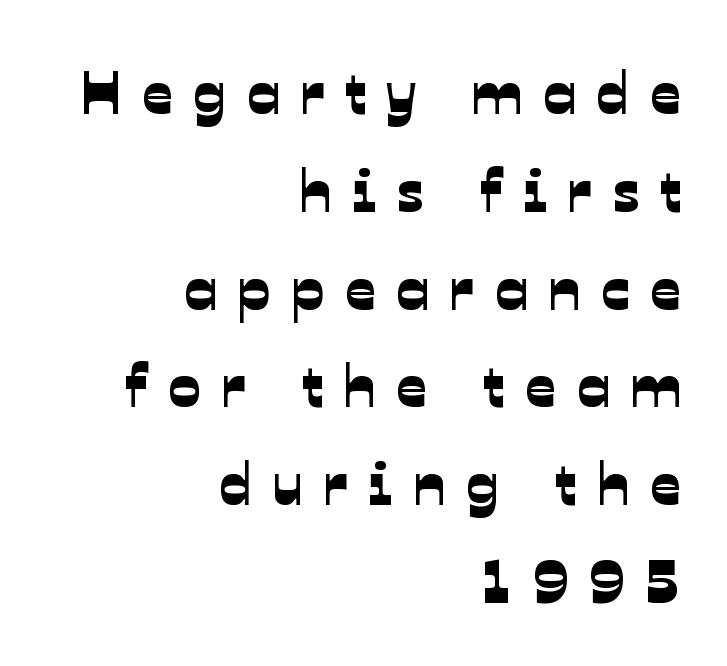
Q: Is the typeface a serif or a sans-serif typeface? A: Sans-serif.
Q: Is the text underlined? A: No.
Q: How is the paragraph aligned? A: Right-aligned.
Q: Is the spacing between letters normal or unusually wide? A: Unusually wide.
Q: Is the spacing between lines tight, normal or loose? A: Normal.
Q: Width (condensed, normal, or wide)? A: Normal.
Q: Stroke contrast? A: Low.
Q: x-height? A: Medium.
Q: Monospaced? A: No.
